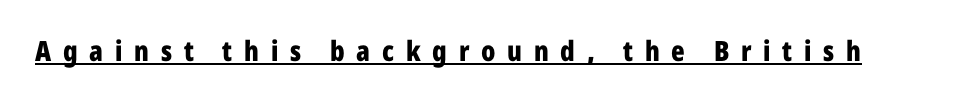
This sample uses expanded letter spacing, leaving extra air between glyphs. Underlined type. Pretty heavy lettering here — definitely bold. Think of a printed novel: that variable character pitch is what you see here. These lines were composed using upright roman letters.
